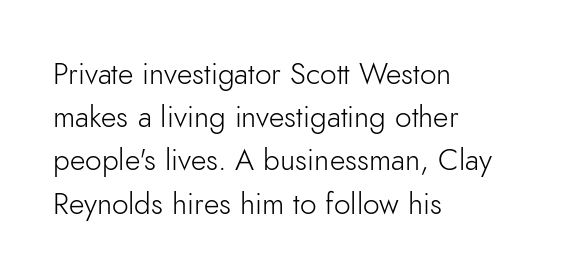
{"serif": "no", "italic": "no", "bold": "no", "weight": "light", "width": "normal", "stroke_contrast": "low", "x_height": "small", "monospaced": "no", "underline": "no", "align": "left", "line_spacing": "normal", "line_spacing_ratio": 1.44, "letter_spacing": "normal", "letter_spacing_em": 0.0, "glyph_px": 30}
